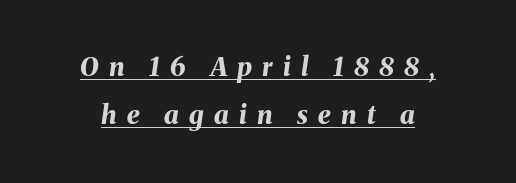
{"italic": "yes", "lean": "right", "slant_degrees": 8, "bold": "yes", "underline": "yes", "line_spacing_ratio": 1.86, "letter_spacing": "wide", "letter_spacing_em": 0.39, "glyph_px": 26}
